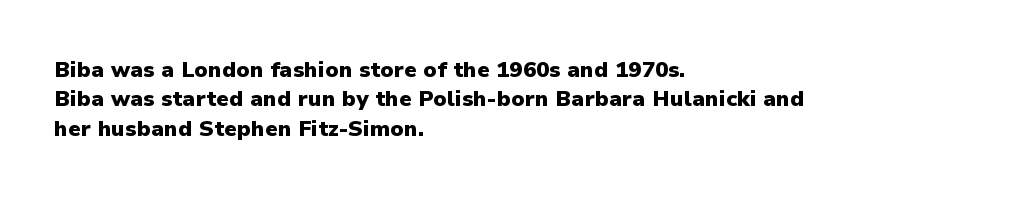
Q: Is the text bold? A: Yes.
Q: Is the text italic (slanted)? A: No, it is upright.
Q: Is the text underlined? A: No.
Q: How is the paragraph aligned? A: Left-aligned.
Q: Is the spacing between letters normal or unusually wide? A: Normal.
Q: Is the spacing between lines tight, normal or loose? A: Normal.
